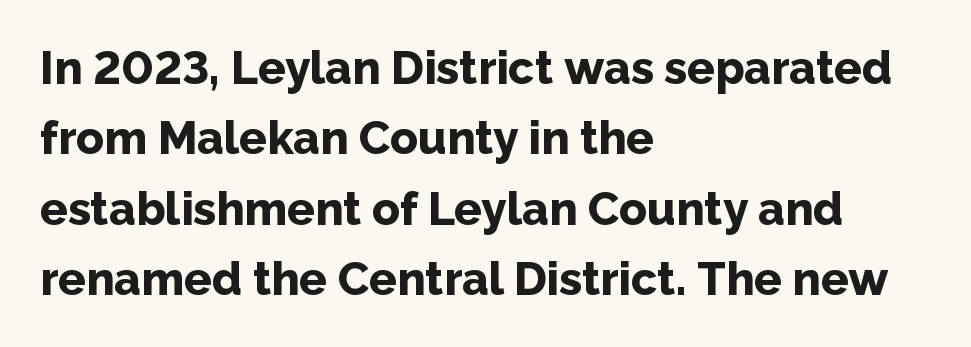
Q: Is the text bold? A: Yes.
Q: Is the text italic (slanted)? A: No, it is upright.
Q: Is the typeface a serif or a sans-serif typeface? A: Sans-serif.
Q: Is the text underlined? A: No.
Q: How is the paragraph aligned? A: Left-aligned.
Q: Is the spacing between letters normal or unusually wide? A: Normal.
Q: Is the spacing between lines tight, normal or loose? A: Normal.
Q: Width (condensed, normal, or wide)? A: Normal.
Q: Stroke contrast? A: Low.
Q: x-height? A: Medium.
Q: Monospaced? A: No.
